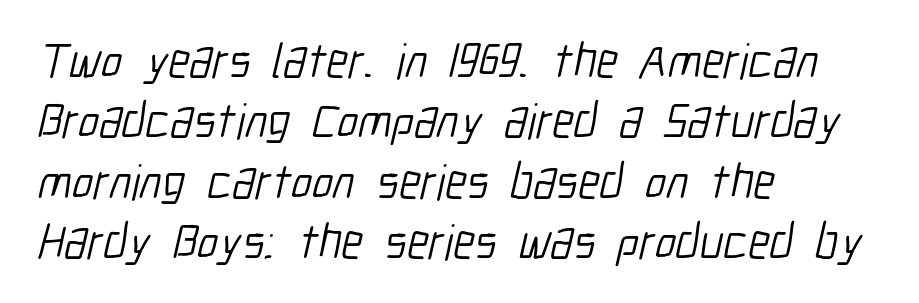
Q: Is the text bold? A: No.
Q: Is the typeface a serif or a sans-serif typeface? A: Sans-serif.
Q: Is the text underlined? A: No.
Q: How is the paragraph aligned? A: Left-aligned.
Q: Is the spacing between letters normal or unusually wide? A: Normal.
Q: Width (condensed, normal, or wide)? A: Condensed.
Q: Stroke contrast? A: Low.
Q: x-height? A: Medium.
Q: Monospaced? A: No.
